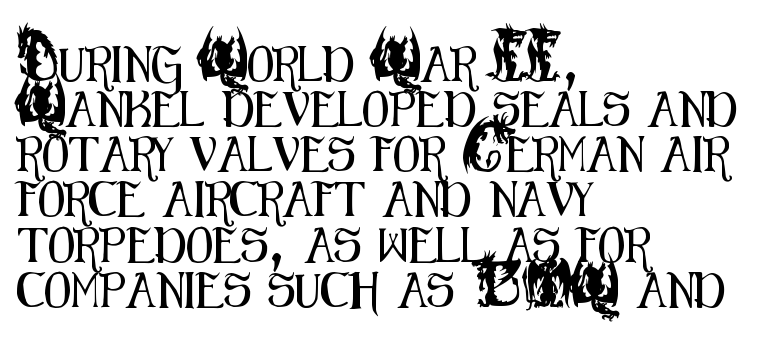
The passage shown is typed in a proportional face where columns would drift. It's the straight-up-and-down kind of type. In CSS terms this would be text-align: left. The gaps between neighbouring characters are ordinary and unremarkable. Has an underline been added? It has not.
